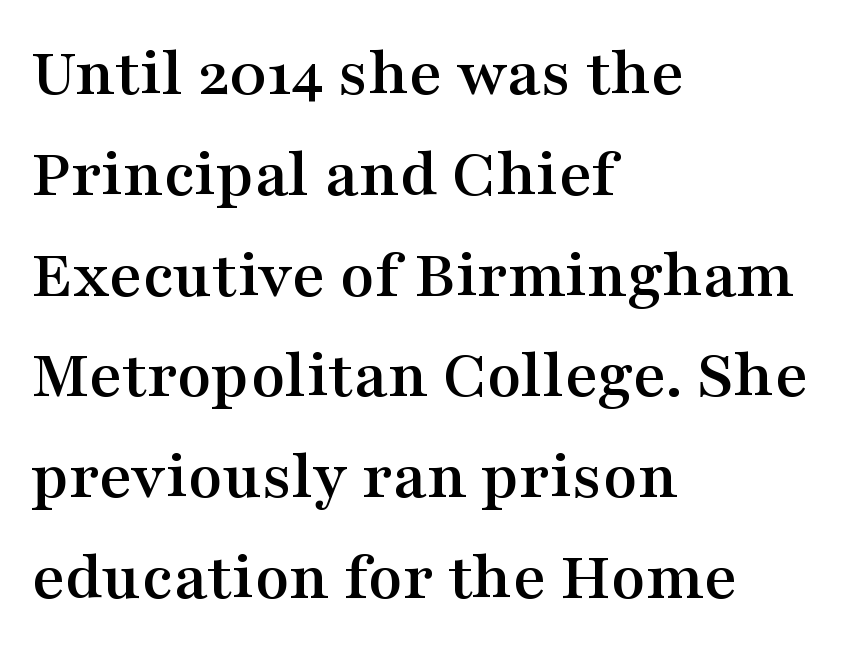
The image shows 71 px wide serif type, upright; set left-aligned, normal line spacing (1.42x), normal letter spacing, not underlined; medium stroke contrast and a medium x-height.
